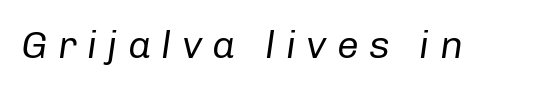
Q: Is the text bold? A: No.
Q: Is the text italic (slanted)? A: Yes, it leans right by about 8 degrees.
Q: Is the text underlined? A: No.
Q: Is the spacing between letters normal or unusually wide? A: Unusually wide.
Q: Width (condensed, normal, or wide)? A: Normal.
Q: Stroke contrast? A: Low.
Q: x-height? A: Medium.
Q: Monospaced? A: No.
